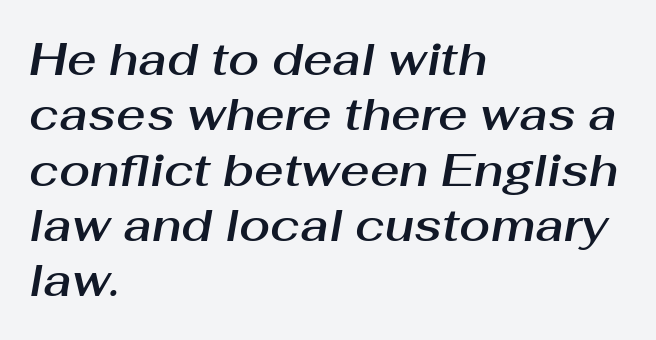
These lines are rendered in a variable-pitch font. The rendering applies a slant to the glyphs. Underline: absent. Each line starts at the same left margin while the right side varies. Between one letter and the next there's only the usual sliver of space.
